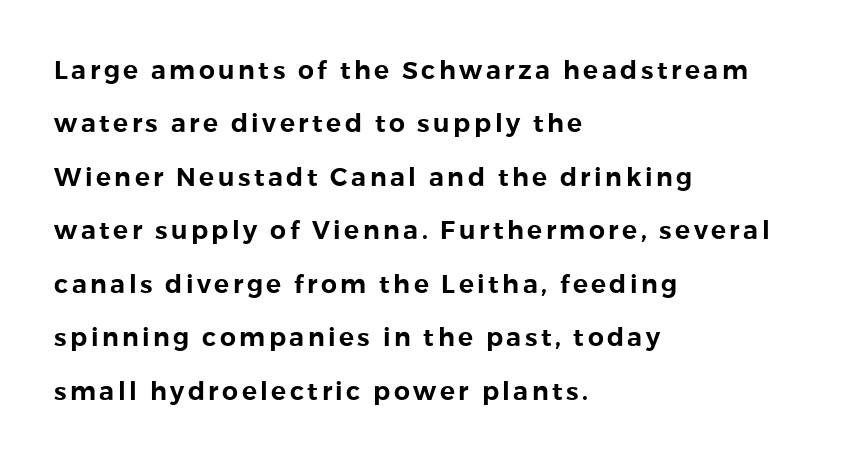
{"italic": "no", "underline": "no", "align": "left", "line_spacing": "loose", "line_spacing_ratio": 2.14, "glyph_px": 25}
